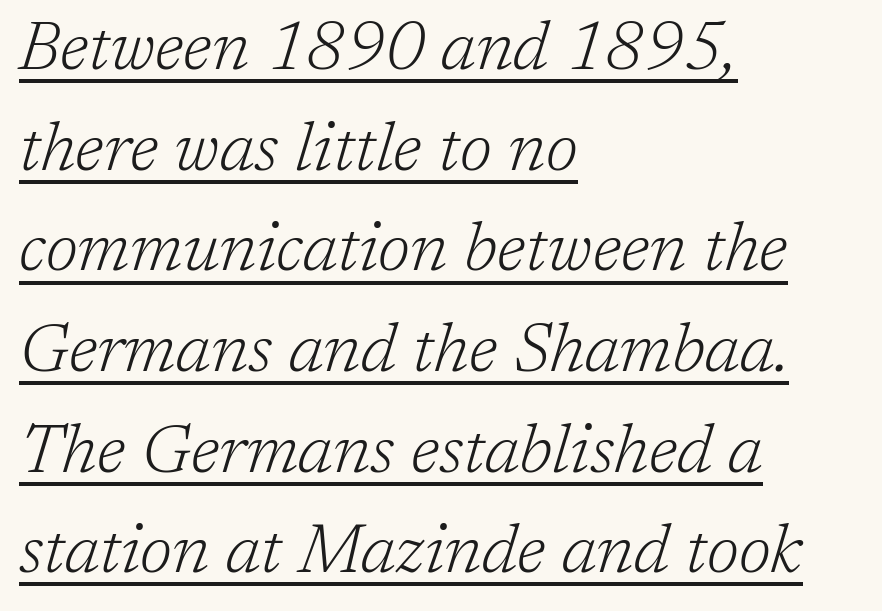
Style check: oblique. Varying glyph widths throughout — classic text-font behaviour. Underlined type. Stem width sits at or under what a default text font uses.
